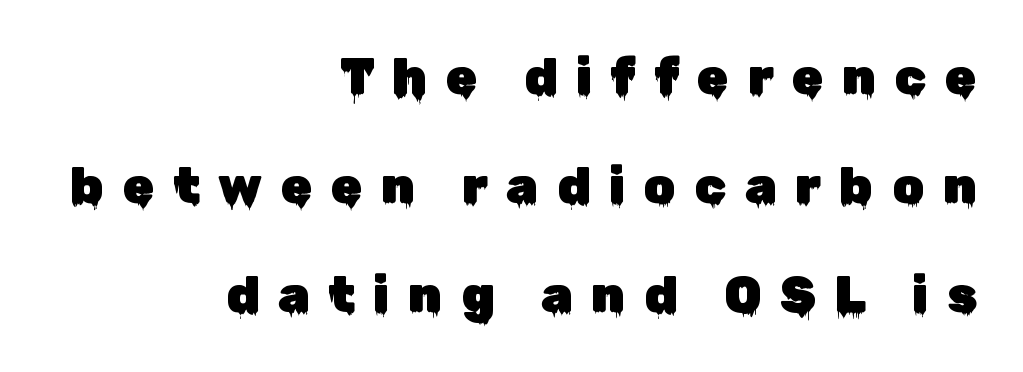
Ordinary non-slanted type is in use. Which margin do the lines hug? The right one — the left edge is uneven. Compared with typical body copy, the letter spacing here is much looser. The rendering uses natural spacing where letterforms have individual widths. The zone under the glyphs is completely vacant.
